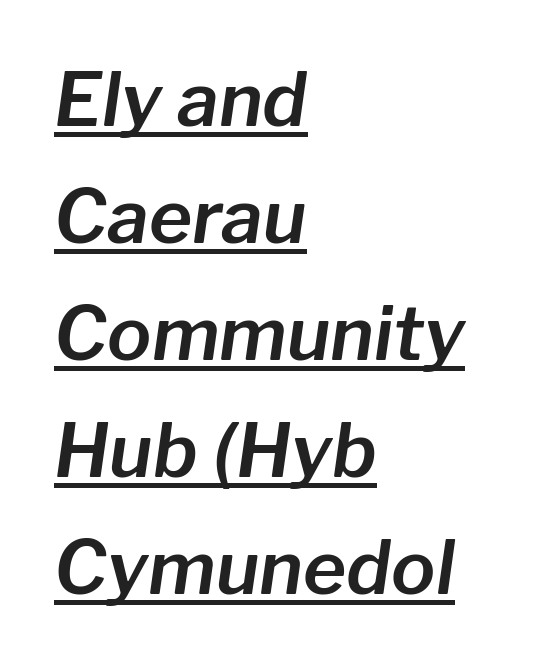
The lines in this sample share a left origin and differ only in where they stop. Students, observe: this is what conventionally led text looks like. Students, observe the line beneath the letters — that is underlining. Designer's note — italics engaged.
